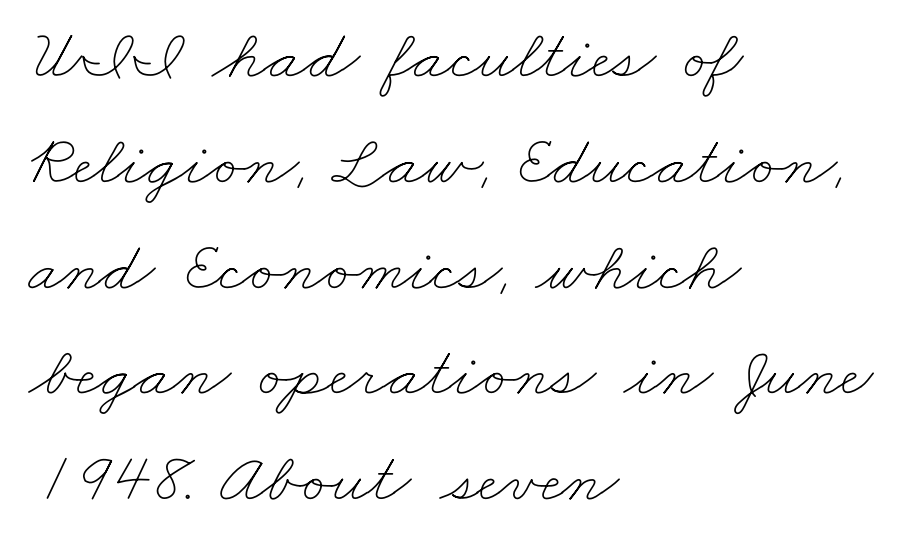
Lines of text with bare space underneath. Note the varied advance widths — an 'i' is clearly narrower than an 'm'. Does extra space separate the letters? No, they use regular spacing. The lines in this sample share a left origin and differ only in where they stop. The rows are spaced the way most documents space them. The letters look calm and open, with moderate or lighter stems.
